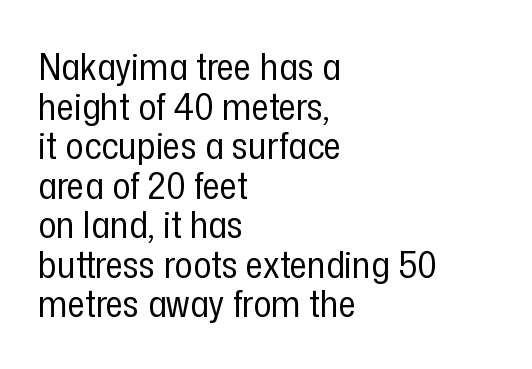
Grotesque or geometric, the face here clearly has no serifs. Plain, unruled lines of type. Think of a printed novel: that variable character pitch is what you see here. The lines in this sample share a left origin and differ only in where they stop. The weight would be labelled regular, book, light, or lighter still.
